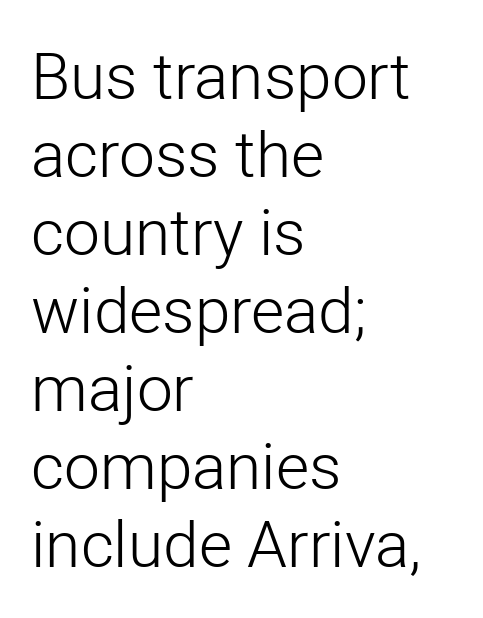
The rag falls on the right side of this text block. Varying glyph widths throughout — classic text-font behaviour. Observe the absence of serifs on each vertical stroke in this sample. Style check: upright. Each stroke keeps to a modest, everyday thickness or less. Default kerning and tracking; the words read as compact shapes.
